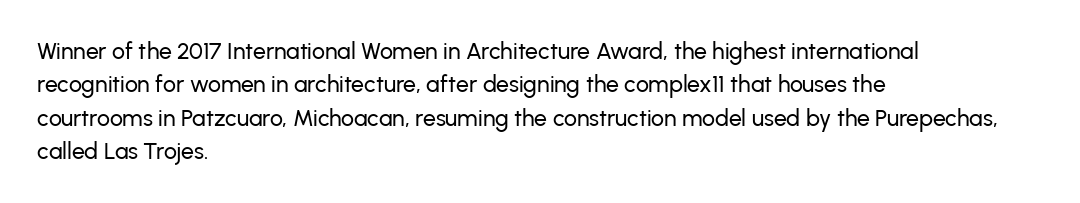
Q: Is the text italic (slanted)? A: No, it is upright.
Q: Is the text underlined? A: No.
Q: How is the paragraph aligned? A: Left-aligned.
Q: Is the spacing between letters normal or unusually wide? A: Normal.
Q: Is the spacing between lines tight, normal or loose? A: Normal.
